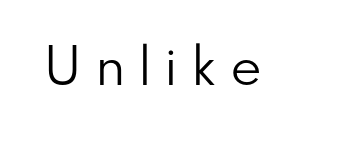
The image shows 48 px regular-weight sans-serif type, upright; set unusually wide letter spacing (+0.26 em), not underlined; low stroke contrast and a small x-height.
